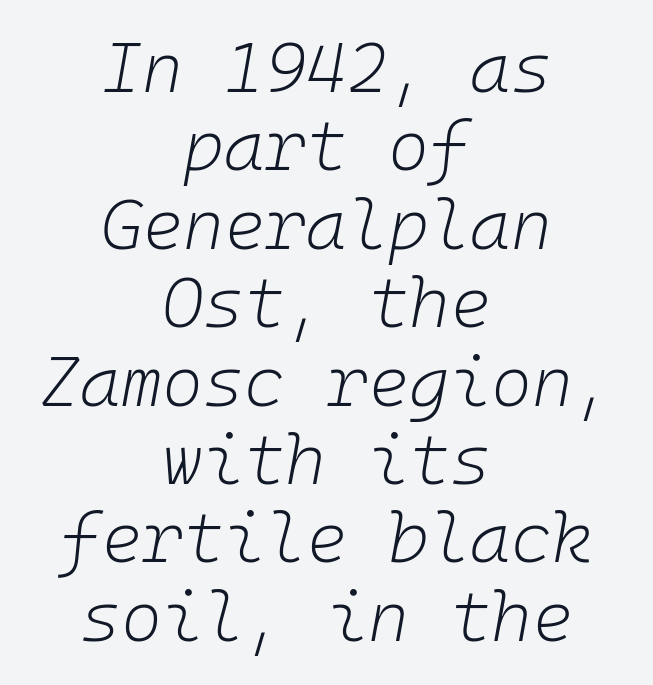
Leftover space on each line is divided equally before and after the words. Each stroke keeps to a modest, everyday thickness or less. This block would grow much taller if given ordinary leading; it's compressed now. Style check: oblique.
